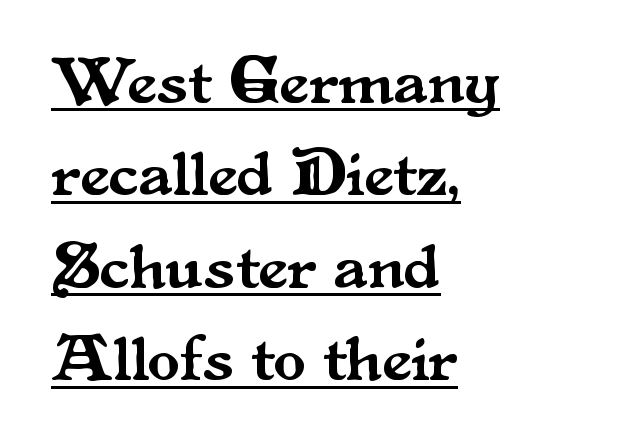
The image shows 66 px serif type, upright; set left-aligned, normal line spacing (1.4x), normal letter spacing, underlined; medium stroke contrast and a small x-height.
